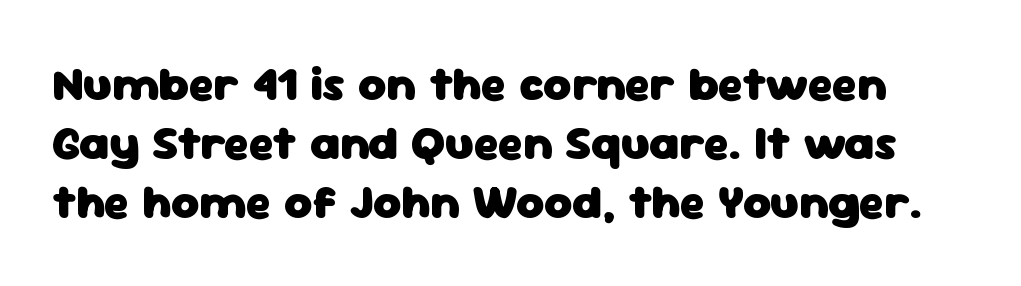
The image shows 48 px heavy sans-serif type, upright; set line spacing 1.23x, normal letter spacing, not underlined; low stroke contrast and a medium x-height.
